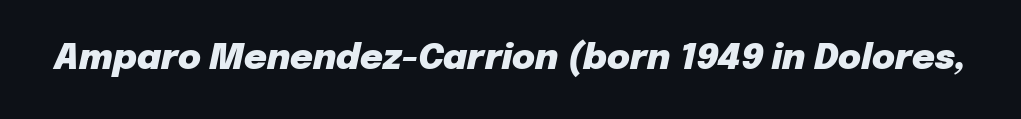
Q: Is the text bold? A: Yes.
Q: Is the text italic (slanted)? A: Yes, it leans right by about 12 degrees.
Q: Is the text underlined? A: No.
Q: Is the spacing between letters normal or unusually wide? A: Normal.
Q: Width (condensed, normal, or wide)? A: Normal.
Q: Stroke contrast? A: Low.
Q: x-height? A: Medium.
Q: Monospaced? A: No.
